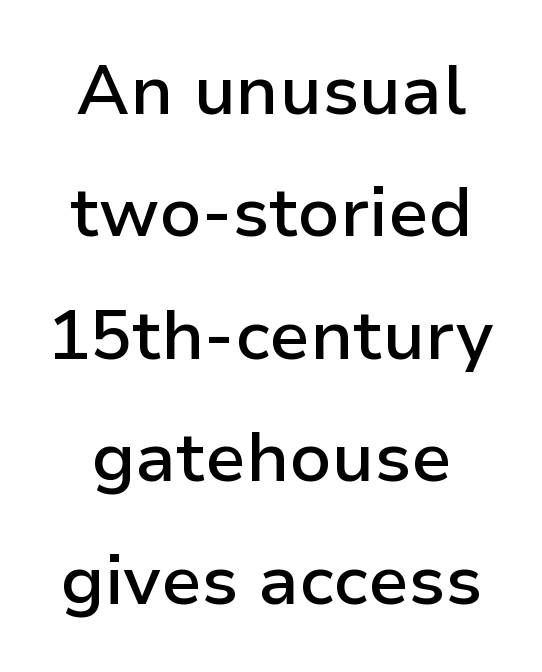
The typography opts for an upright posture over an oblique one. Descenders are the only things crossing below the line. These lines keep a tight, regular rhythm from letter to letter. Character widths vary here, with narrow letters taking less room than wide ones.
